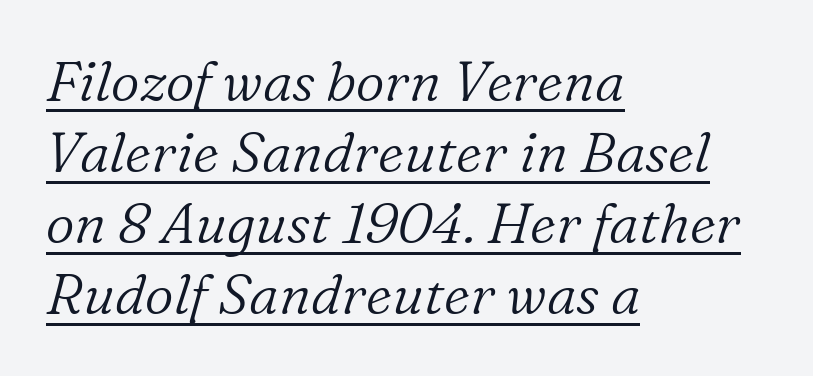
{"serif": "yes", "italic": "yes", "lean": "right", "slant_degrees": 16, "bold": "no", "weight": "light", "width": "normal", "stroke_contrast": "low", "x_height": "medium", "monospaced": "no", "underline": "yes", "align": "left", "line_spacing": "normal", "line_spacing_ratio": 1.27, "letter_spacing": "normal", "letter_spacing_em": 0.0, "glyph_px": 56}
